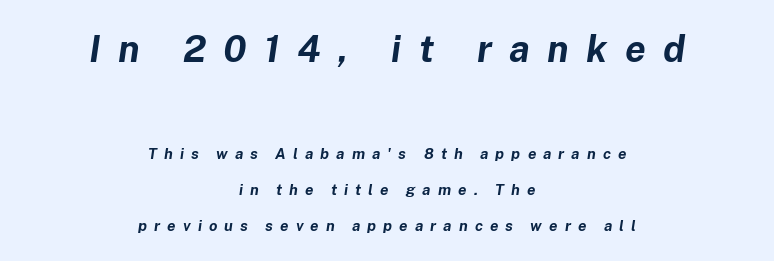
Q: Is the text bold? A: Yes.
Q: Is the text italic (slanted)? A: Yes, it leans right by about 8 degrees.
Q: Is the text underlined? A: No.
Q: How is the paragraph aligned? A: Centered.
Q: Is the spacing between letters normal or unusually wide? A: Unusually wide.
Q: Is the spacing between lines tight, normal or loose? A: Loose.
Q: Which block of text is set in a larger size, the first (top) or the second (bottom)? A: The first (top) one.
Q: Width (condensed, normal, or wide)? A: Normal.
Q: Stroke contrast? A: Low.
Q: x-height? A: Medium.
Q: Monospaced? A: No.
